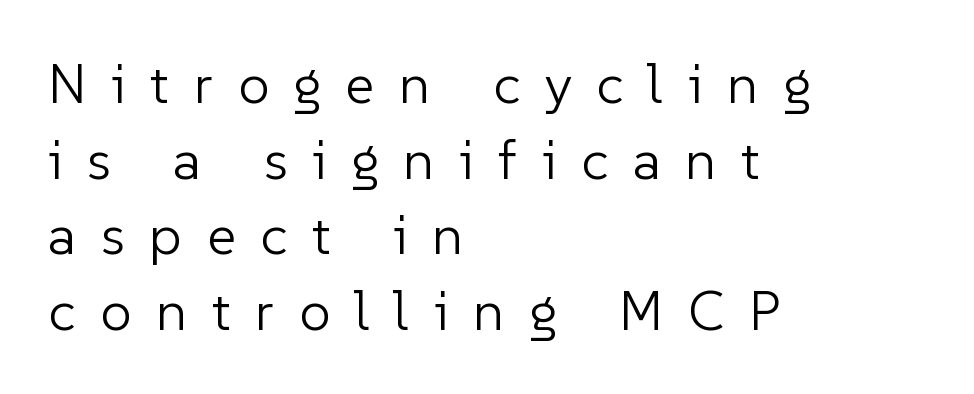
{"serif": "no", "italic": "no", "bold": "no", "weight": "light", "width": "normal", "stroke_contrast": "low", "x_height": "medium", "monospaced": "no", "underline": "no", "align": "left", "line_spacing": "normal", "line_spacing_ratio": 1.35, "letter_spacing": "wide", "letter_spacing_em": 0.44, "glyph_px": 56}
